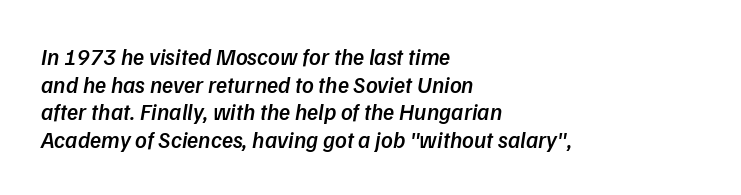
{"italic": "yes", "lean": "right", "slant_degrees": 9, "bold": "semi", "underline": "no", "align": "left", "line_spacing_ratio": 1.2, "letter_spacing": "normal", "letter_spacing_em": 0.0, "glyph_px": 23}
